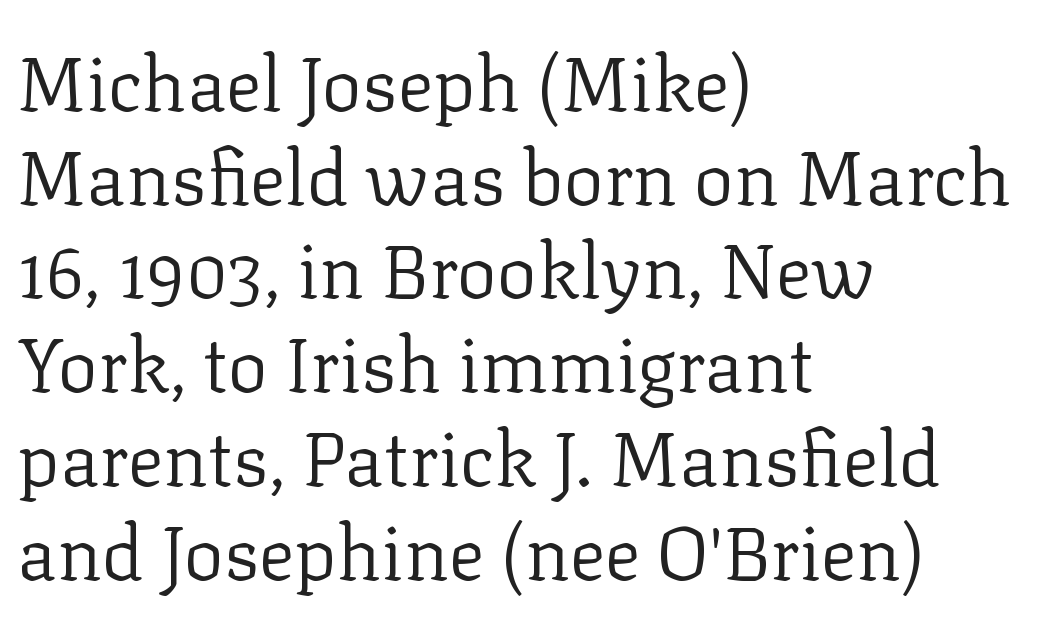
The passage shown has conventional tracking throughout. Regarding leading, the lines here are spaced in the standard way. Caption: face not bold, strokes unweighted. Old-style or modern, the face here clearly has serifs.
